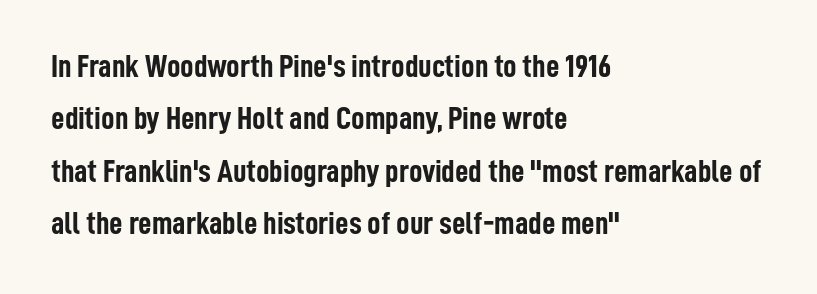
Q: Is the text bold? A: Yes.
Q: Is the text italic (slanted)? A: No, it is upright.
Q: Is the typeface a serif or a sans-serif typeface? A: Sans-serif.
Q: Is the text underlined? A: No.
Q: How is the paragraph aligned? A: Left-aligned.
Q: Is the spacing between letters normal or unusually wide? A: Normal.
Q: Is the spacing between lines tight, normal or loose? A: Normal.
Q: Width (condensed, normal, or wide)? A: Condensed.
Q: Stroke contrast? A: Low.
Q: x-height? A: Medium.
Q: Monospaced? A: No.
